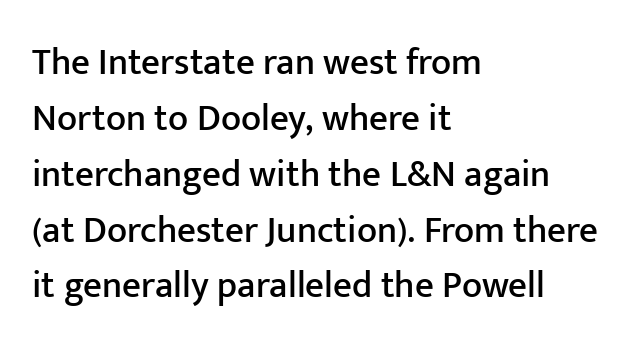
Q: Is the text italic (slanted)? A: No, it is upright.
Q: Is the typeface a serif or a sans-serif typeface? A: Sans-serif.
Q: Is the text underlined? A: No.
Q: How is the paragraph aligned? A: Left-aligned.
Q: Is the spacing between letters normal or unusually wide? A: Normal.
Q: Is the spacing between lines tight, normal or loose? A: Normal.
Q: Width (condensed, normal, or wide)? A: Normal.
Q: Stroke contrast? A: Low.
Q: x-height? A: Medium.
Q: Monospaced? A: No.
